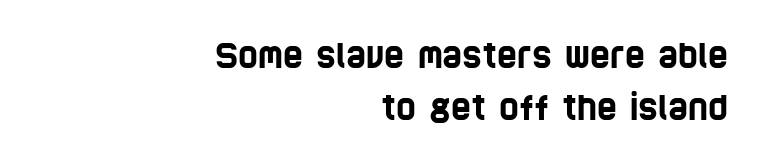
Q: Is the typeface a serif or a sans-serif typeface? A: Sans-serif.
Q: Is the text underlined? A: No.
Q: How is the paragraph aligned? A: Right-aligned.
Q: Is the spacing between letters normal or unusually wide? A: Normal.
Q: Is the spacing between lines tight, normal or loose? A: Normal.
Q: Width (condensed, normal, or wide)? A: Condensed.
Q: Stroke contrast? A: Low.
Q: x-height? A: Large.
Q: Monospaced? A: No.
